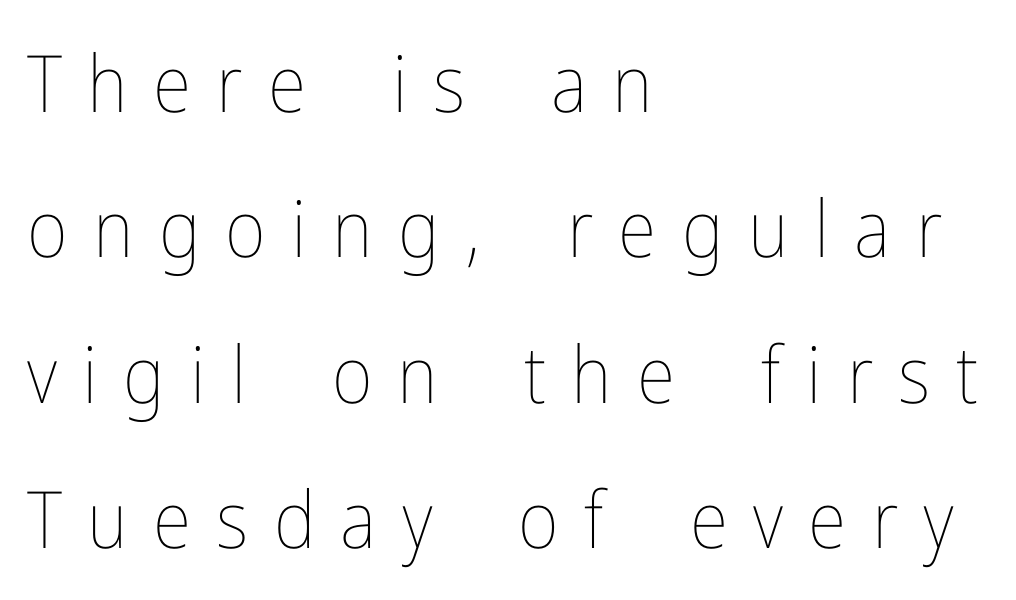
Q: Is the text bold? A: No.
Q: Is the text italic (slanted)? A: No, it is upright.
Q: Is the text underlined? A: No.
Q: How is the paragraph aligned? A: Left-aligned.
Q: Is the spacing between letters normal or unusually wide? A: Unusually wide.
Q: Width (condensed, normal, or wide)? A: Condensed.
Q: Stroke contrast? A: Low.
Q: x-height? A: Medium.
Q: Monospaced? A: No.
